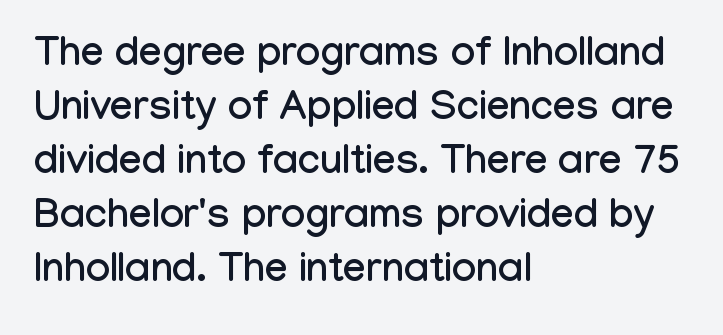
The rendering uses natural spacing where letterforms have individual widths. Reading down the block, your eye returns to a fixed left position each line. Beneath every word, the page is bare. The passage shown is typeset with a sans-serif family. This block has exactly the height ordinary leading produces. Quick note: not italic, upright.
